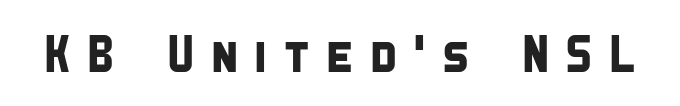
The image shows 52 px condensed sans-serif type; set unusually wide letter spacing (+0.27 em), not underlined; low stroke contrast and a large x-height.
